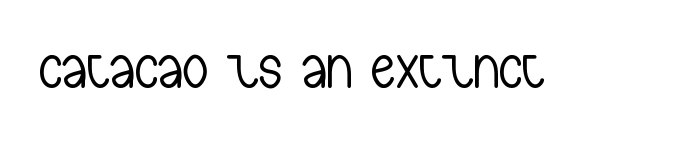
{"serif": "no", "italic": "no", "bold": "no", "weight": "light", "width": "condensed", "stroke_contrast": "low", "x_height": "medium", "monospaced": "no", "underline": "no", "letter_spacing": "normal", "letter_spacing_em": 0.0, "glyph_px": 63}
